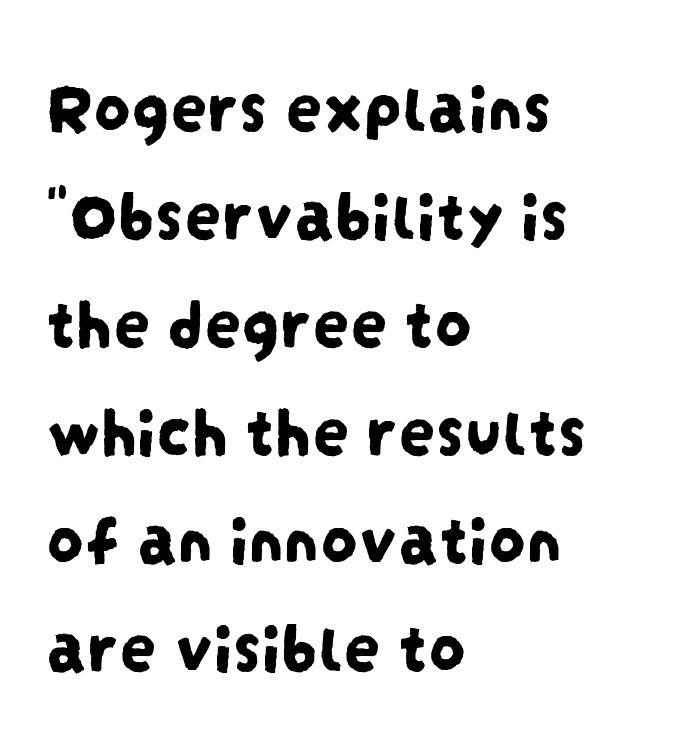
The image shows 73 px condensed sans-serif type; set left-aligned, normal line spacing (1.48x), normal letter spacing, not underlined; low stroke contrast and a large x-height.
